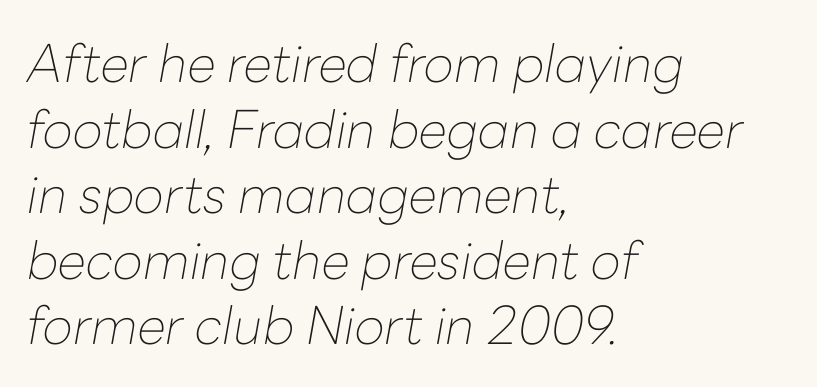
The line-height multiplier appears to be the usual default. The compositor pushed each line to the left boundary. You could not count columns in this text — the font is proportionally spaced. Plain, unruled lines of type. The letters look calm and open, with moderate or lighter stems.
